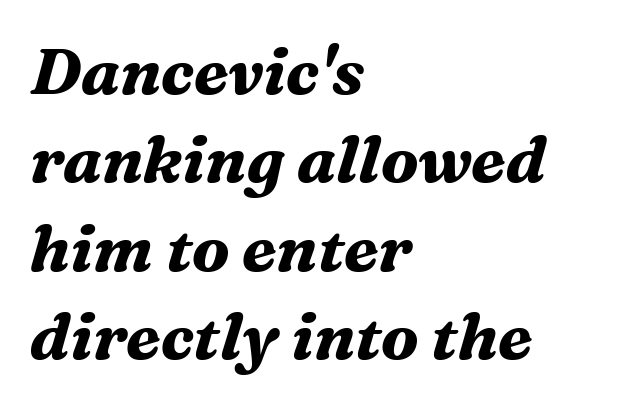
Q: Is the text bold? A: Yes.
Q: Is the text italic (slanted)? A: Yes, it leans right by about 16 degrees.
Q: Is the typeface a serif or a sans-serif typeface? A: Serif.
Q: Is the text underlined? A: No.
Q: How is the paragraph aligned? A: Left-aligned.
Q: Is the spacing between letters normal or unusually wide? A: Normal.
Q: Is the spacing between lines tight, normal or loose? A: Normal.
Q: Width (condensed, normal, or wide)? A: Normal.
Q: Stroke contrast? A: Medium.
Q: x-height? A: Medium.
Q: Monospaced? A: No.
